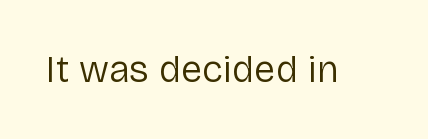
{"serif": "no", "italic": "no", "bold": "no", "weight": "regular", "width": "normal", "stroke_contrast": "low", "x_height": "medium", "monospaced": "no", "underline": "no", "letter_spacing": "normal", "letter_spacing_em": 0.0, "glyph_px": 38}
